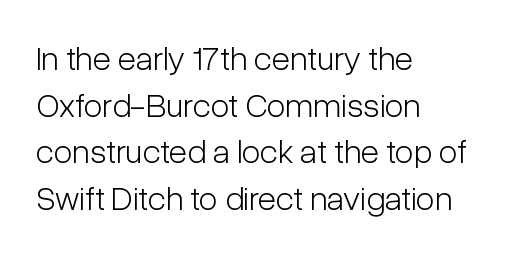
Q: Is the text bold? A: No.
Q: Is the text italic (slanted)? A: No, it is upright.
Q: Is the typeface a serif or a sans-serif typeface? A: Sans-serif.
Q: Is the text underlined? A: No.
Q: How is the paragraph aligned? A: Left-aligned.
Q: Is the spacing between letters normal or unusually wide? A: Normal.
Q: Is the spacing between lines tight, normal or loose? A: Normal.
Q: Width (condensed, normal, or wide)? A: Condensed.
Q: Stroke contrast? A: Low.
Q: x-height? A: Medium.
Q: Monospaced? A: No.
